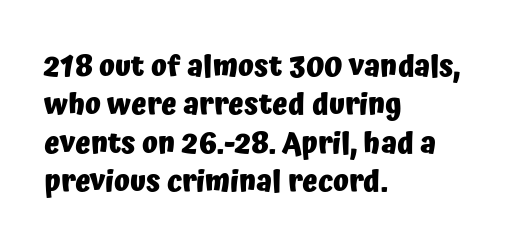
Nobody touched the tracking dial on this one. Bold? Absolutely — the strokes are thick and heavy. Notice how the passage keeps a crisp vertical edge on the left only. The specimen reads as upright at a glance.
